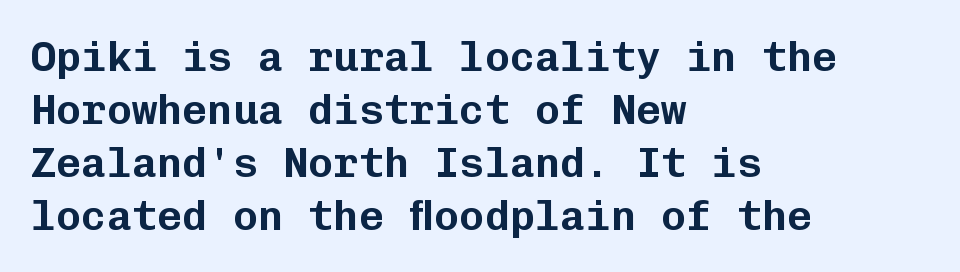
Q: Is the text italic (slanted)? A: No, it is upright.
Q: Is the typeface a serif or a sans-serif typeface? A: Sans-serif.
Q: Is the text underlined? A: No.
Q: How is the paragraph aligned? A: Left-aligned.
Q: Is the spacing between letters normal or unusually wide? A: Normal.
Q: Is the spacing between lines tight, normal or loose? A: Normal.
Q: Width (condensed, normal, or wide)? A: Normal.
Q: Stroke contrast? A: Low.
Q: x-height? A: Medium.
Q: Monospaced? A: Yes.
